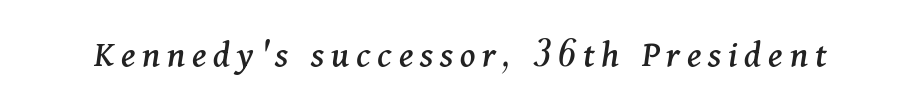
{"serif": "yes", "italic": "yes", "lean": "right", "slant_degrees": 11, "width": "normal", "stroke_contrast": "medium", "x_height": "medium", "monospaced": "no", "underline": "no", "glyph_px": 38}
